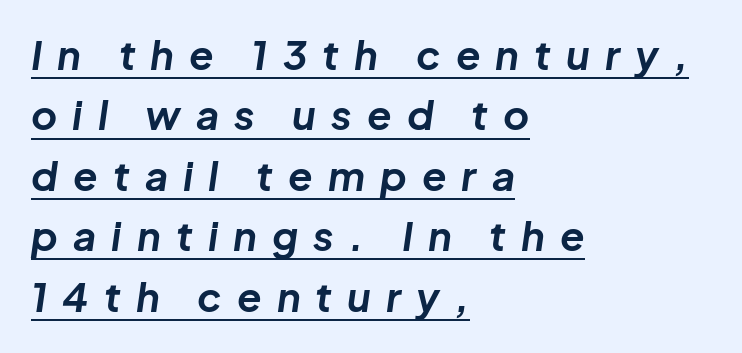
{"italic": "yes", "lean": "right", "slant_degrees": 8, "bold": "yes", "weight": "bold", "width": "normal", "stroke_contrast": "low", "x_height": "medium", "monospaced": "no", "underline": "yes", "align": "left", "line_spacing": "normal", "line_spacing_ratio": 1.51, "letter_spacing": "wide", "letter_spacing_em": 0.38, "glyph_px": 40}
